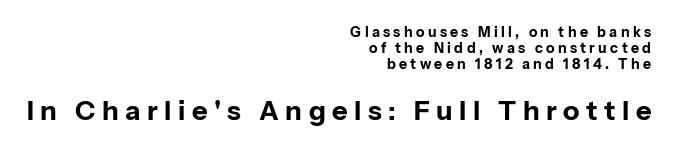
Q: Is the text bold? A: Yes.
Q: Is the text italic (slanted)? A: No, it is upright.
Q: Is the text underlined? A: No.
Q: How is the paragraph aligned? A: Right-aligned.
Q: Is the spacing between letters normal or unusually wide? A: Unusually wide.
Q: Which block of text is set in a larger size, the first (top) or the second (bottom)? A: The second (bottom) one.
